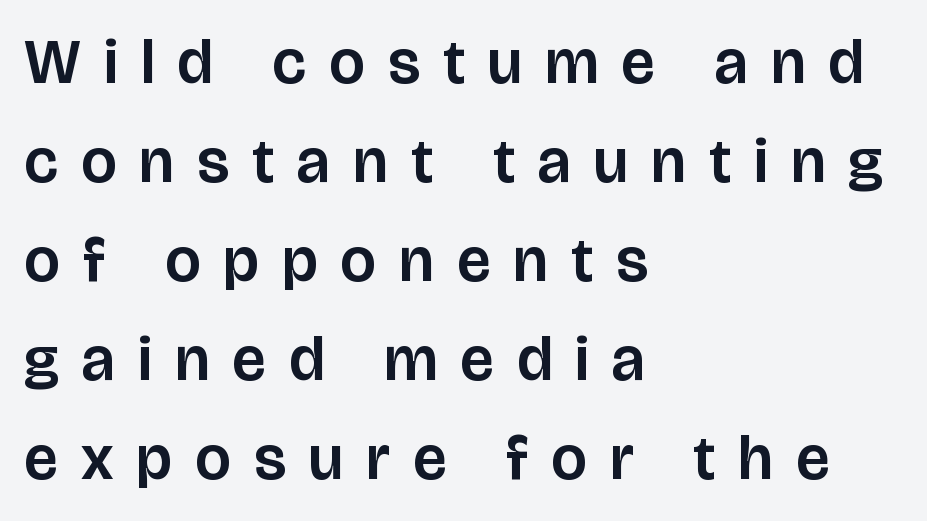
The image shows 63 px sans-serif type, upright; set left-aligned, normal line spacing (1.57x), unusually wide letter spacing (+0.37 em), not underlined; low stroke contrast and a large x-height.
